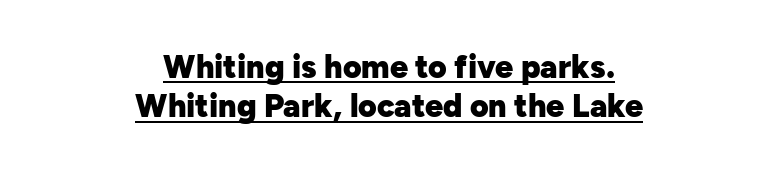
Nope, no serifs anywhere on these letters. It's the straight-up-and-down kind of type. The face used here is proportionally spaced, like ordinary book or web type. Beneath each row of characters lies a ruled line. Caption: multi-line text, centered on the measure.
